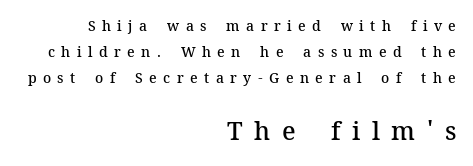
{"italic": "no", "bold": "semi", "underline": "no", "align": "right", "line_spacing_ratio": 1.86, "letter_spacing": "wide", "letter_spacing_em": 0.46, "larger_block": "second", "size_ratio": 1.79, "glyph_px": 25}
